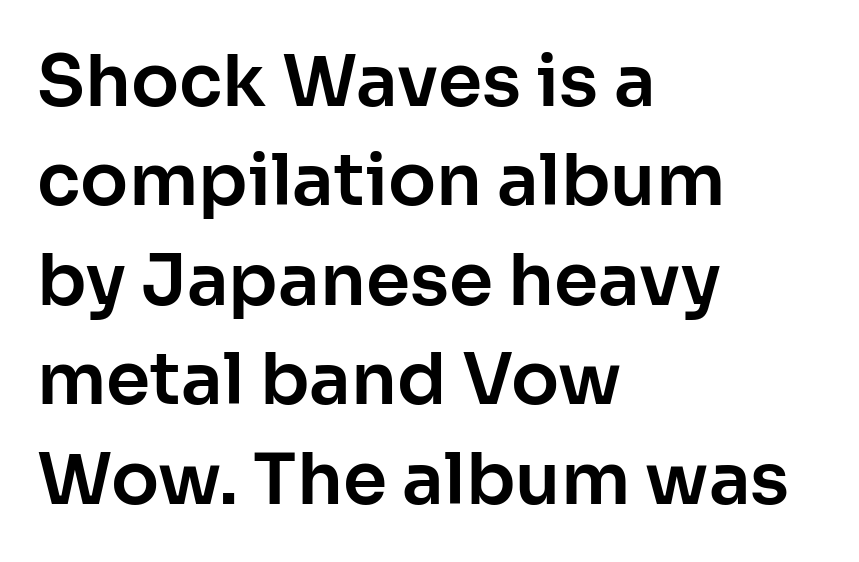
Q: Is the text italic (slanted)? A: No, it is upright.
Q: Is the typeface a serif or a sans-serif typeface? A: Sans-serif.
Q: Is the text underlined? A: No.
Q: How is the paragraph aligned? A: Left-aligned.
Q: Is the spacing between letters normal or unusually wide? A: Normal.
Q: Is the spacing between lines tight, normal or loose? A: Normal.
Q: Width (condensed, normal, or wide)? A: Normal.
Q: Stroke contrast? A: Low.
Q: x-height? A: Medium.
Q: Monospaced? A: No.
